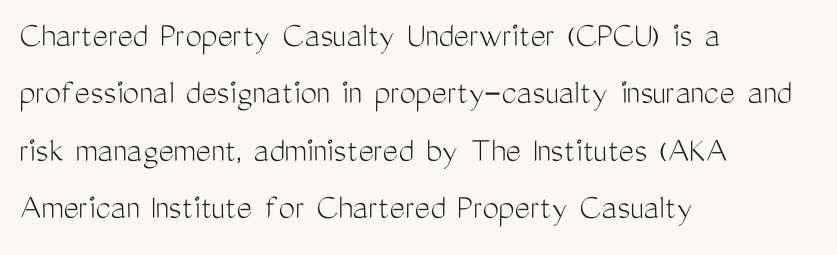
{"serif": "no", "italic": "no", "bold": "no", "weight": "light", "width": "condensed", "stroke_contrast": "medium", "x_height": "medium", "monospaced": "no", "underline": "no", "align": "left", "line_spacing": "normal", "line_spacing_ratio": 1.55, "letter_spacing": "normal", "letter_spacing_em": 0.0, "glyph_px": 37}
